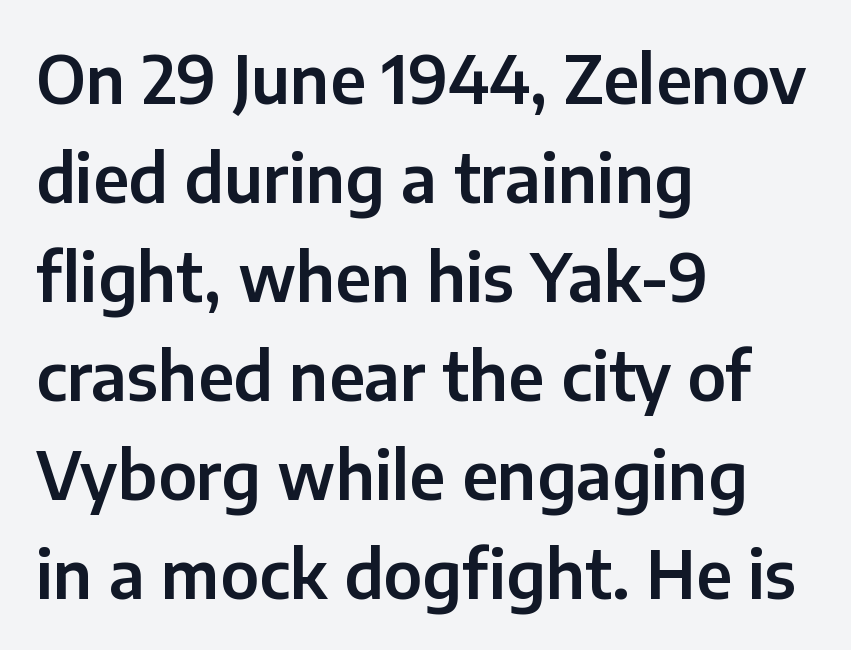
{"serif": "no", "italic": "no", "width": "normal", "stroke_contrast": "low", "x_height": "medium", "monospaced": "no", "underline": "no", "align": "left", "line_spacing": "normal", "line_spacing_ratio": 1.5, "letter_spacing": "normal", "letter_spacing_em": 0.0, "glyph_px": 66}
